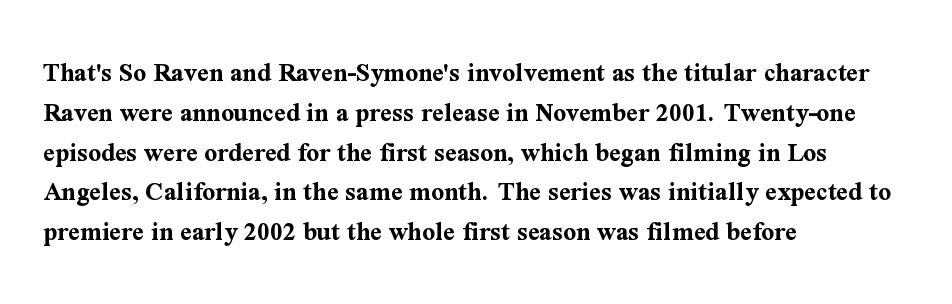
{"serif": "yes", "italic": "no", "bold": "yes", "weight": "bold", "width": "normal", "stroke_contrast": "medium", "x_height": "medium", "monospaced": "no", "underline": "no", "align": "left", "line_spacing": "normal", "line_spacing_ratio": 1.42, "letter_spacing": "normal", "letter_spacing_em": 0.0, "glyph_px": 28}
